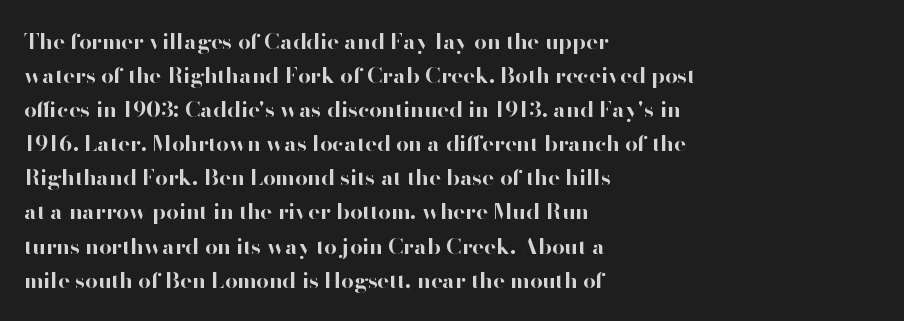
Underline: absent. Default kerning and tracking; the words read as compact shapes. Successive baselines arrive at the customary interval. You can tell it's not italic because the verticals are truly vertical. One-word summary of the alignment: left. These lines carry a lot of weight — the face is fully bold.
